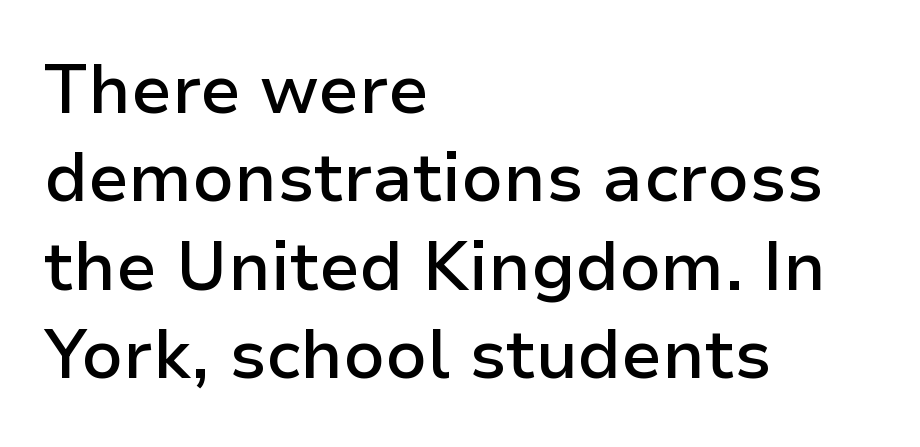
Q: Is the text bold? A: Semi-bold.
Q: Is the text italic (slanted)? A: No, it is upright.
Q: Is the typeface a serif or a sans-serif typeface? A: Sans-serif.
Q: Is the text underlined? A: No.
Q: How is the paragraph aligned? A: Left-aligned.
Q: Is the spacing between letters normal or unusually wide? A: Normal.
Q: Is the spacing between lines tight, normal or loose? A: Normal.
Q: Width (condensed, normal, or wide)? A: Normal.
Q: Stroke contrast? A: Low.
Q: x-height? A: Medium.
Q: Monospaced? A: No.
